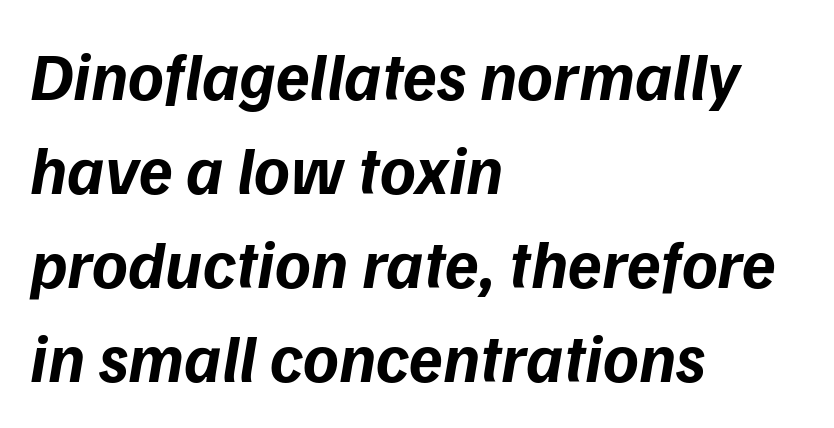
{"serif": "no", "bold": "yes", "weight": "bold", "width": "normal", "stroke_contrast": "low", "x_height": "medium", "monospaced": "no", "underline": "no", "align": "left", "line_spacing": "normal", "line_spacing_ratio": 1.38, "letter_spacing": "normal", "letter_spacing_em": 0.0, "glyph_px": 68}
